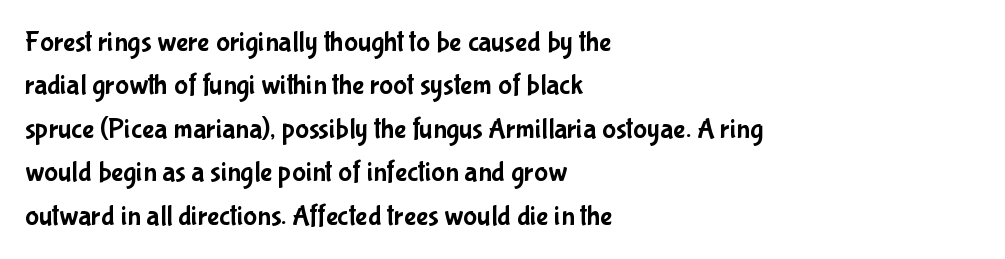
Q: Is the text italic (slanted)? A: No, it is upright.
Q: Is the typeface a serif or a sans-serif typeface? A: Sans-serif.
Q: Is the text underlined? A: No.
Q: How is the paragraph aligned? A: Left-aligned.
Q: Is the spacing between letters normal or unusually wide? A: Normal.
Q: Is the spacing between lines tight, normal or loose? A: Normal.
Q: Width (condensed, normal, or wide)? A: Condensed.
Q: Stroke contrast? A: Low.
Q: x-height? A: Medium.
Q: Monospaced? A: No.
